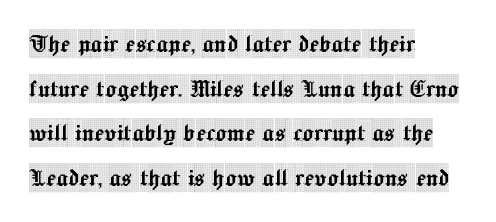
Every row of glyphs begins at an identical x-position on the left. Posture: straight, roman, zero tilt. Spacing verdict: proportional, widths tailored to each character. Characters follow at the spacing the type designer built in.
